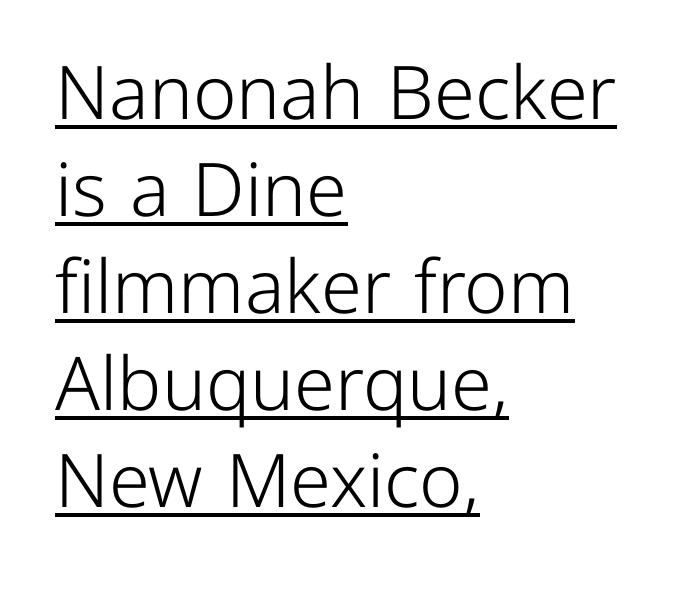
The passage shown is underscored from start to finish. The strokes carry an ordinary text weight at most. Spacing verdict: proportional, widths tailored to each character. Is the letter spacing exaggerated? No — it looks like the ordinary default. The vertical gap from one line to the next is medium.
